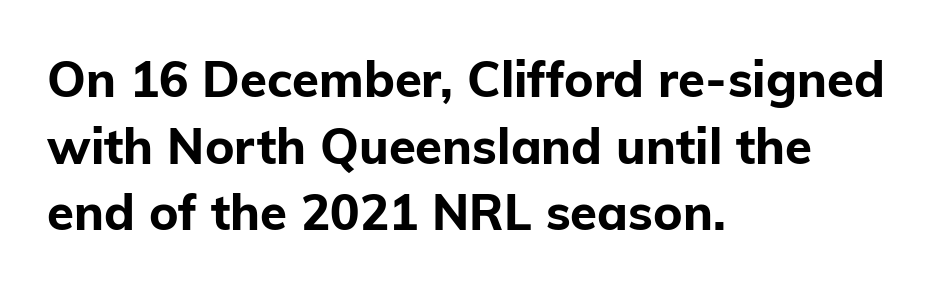
The image shows 49 px bold sans-serif type, upright; set left-aligned, normal line spacing (1.36x), normal letter spacing, not underlined; low stroke contrast and a medium x-height.
